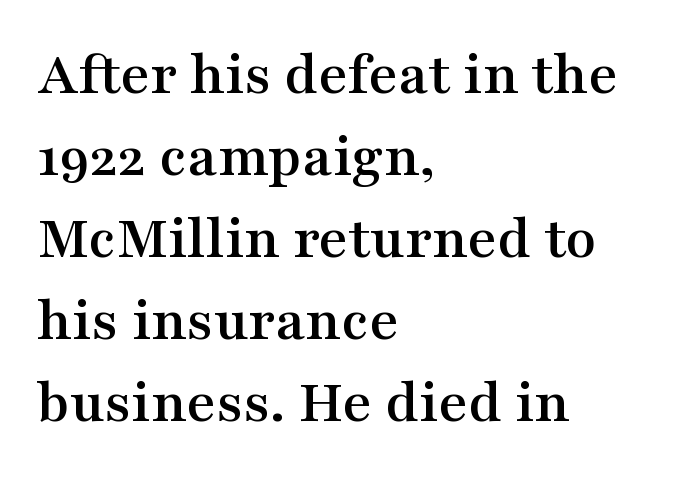
Baseline-to-baseline distance is the conventional proportion of letter height. Think of a printed novel: that variable character pitch is what you see here. In terms of posture, this sample is upright. Type without underlining. The rendering keeps characters at their native spacing. The text was rendered using a seriffed face with decorative stroke endings.
